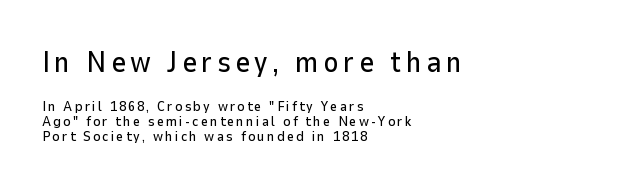
Any mark beneath the type? The region is blank. The type family on display is of the sans-serif kind. The lettering stays uniformly vertical, giving the passage a roman look. Is this a fixed-width face? No — the glyphs have proportional, varying widths. The vertical gap from one line to the next is small.
